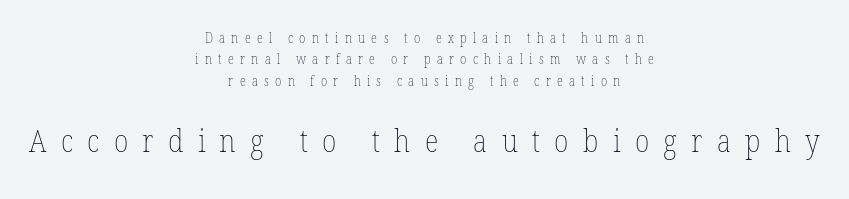
Q: Is the text bold? A: No.
Q: Is the text italic (slanted)? A: No, it is upright.
Q: Is the text underlined? A: No.
Q: How is the paragraph aligned? A: Centered.
Q: Is the spacing between letters normal or unusually wide? A: Unusually wide.
Q: Is the spacing between lines tight, normal or loose? A: Normal.
Q: Which block of text is set in a larger size, the first (top) or the second (bottom)? A: The second (bottom) one.
Q: Width (condensed, normal, or wide)? A: Condensed.
Q: Stroke contrast? A: Low.
Q: x-height? A: Medium.
Q: Monospaced? A: No.
